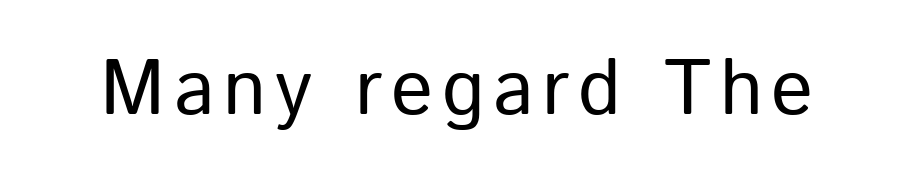
Is this a heavy cut? Hardly; it is regular or lighter. Unlike a traditional serif, this face leaves its strokes unadorned. The string is rendered with underlining switched off. You could not count columns in this text — the font is proportionally spaced. Style check: upright.
